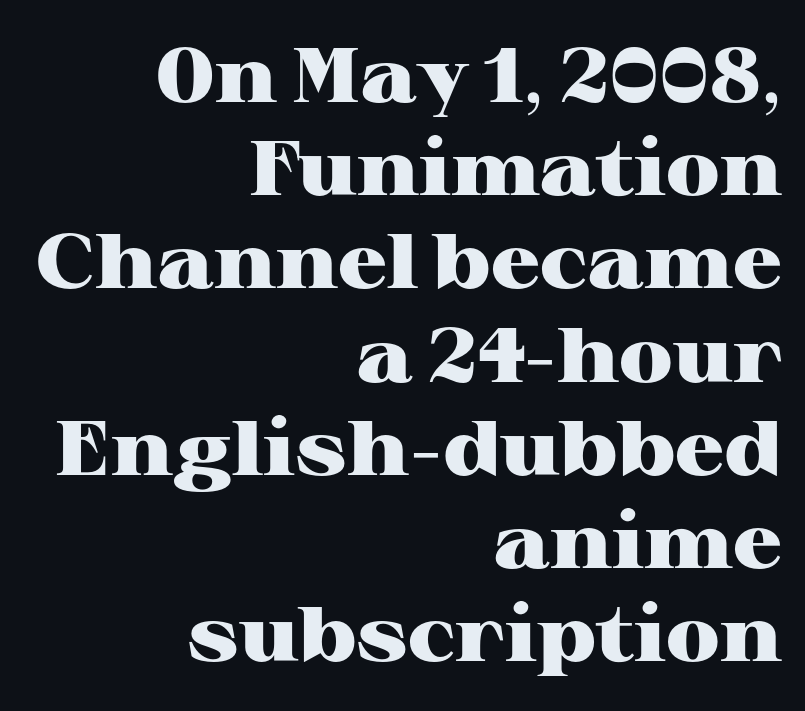
Q: Is the text bold? A: Yes.
Q: Is the text italic (slanted)? A: No, it is upright.
Q: Is the typeface a serif or a sans-serif typeface? A: Serif.
Q: Is the text underlined? A: No.
Q: How is the paragraph aligned? A: Right-aligned.
Q: Is the spacing between letters normal or unusually wide? A: Normal.
Q: Width (condensed, normal, or wide)? A: Wide.
Q: Stroke contrast? A: High.
Q: x-height? A: Medium.
Q: Monospaced? A: No.
